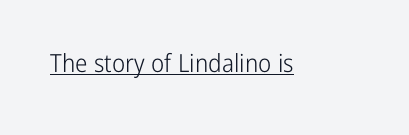
The letterforms sit at book weight or below. Posture: upright roman. Here the glyphs are tracked normally, forming tight word shapes. The words here are underlined.
